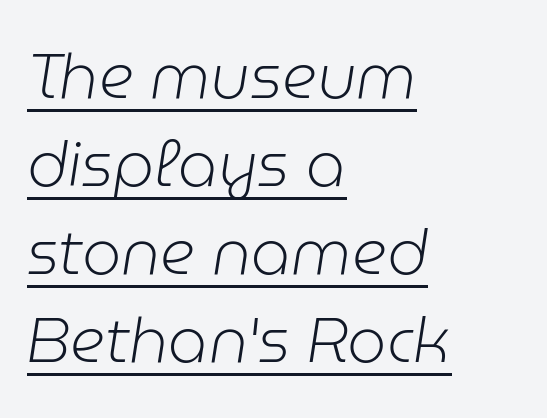
Q: Is the text bold? A: No.
Q: Is the text italic (slanted)? A: Yes, it leans right by about 9 degrees.
Q: Is the text underlined? A: Yes.
Q: How is the paragraph aligned? A: Left-aligned.
Q: Is the spacing between letters normal or unusually wide? A: Normal.
Q: Is the spacing between lines tight, normal or loose? A: Normal.
Q: Width (condensed, normal, or wide)? A: Normal.
Q: Stroke contrast? A: Low.
Q: x-height? A: Medium.
Q: Monospaced? A: No.
